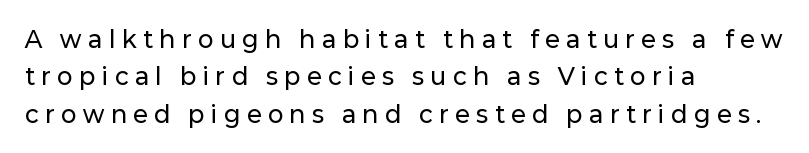
The image shows 23 px text type, upright; set left-aligned, normal line spacing (1.63x), unusually wide letter spacing (+0.29 em), not underlined.
